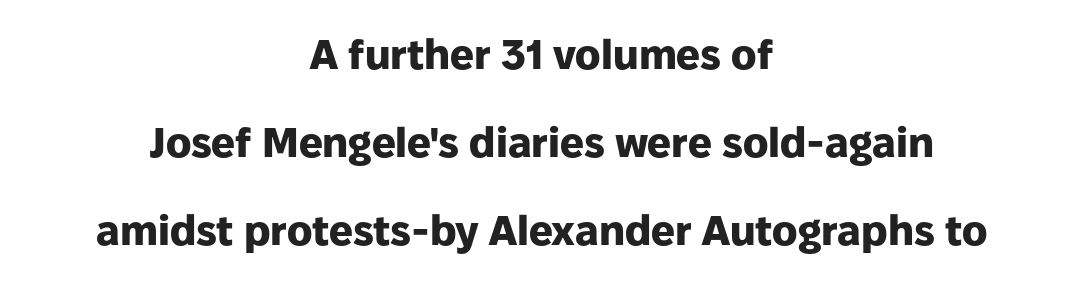
Is the block centered? Yes — each line is placed symmetrically about the middle. Caption: standard tracking, unaltered. Thick stems and heavy bowls — unmistakably bold. The face used here is a sans, in the tradition of grotesques and geometrics. No italicization has been applied; the sample stays upright. Is this a fixed-width face? No — the glyphs have proportional, varying widths.
